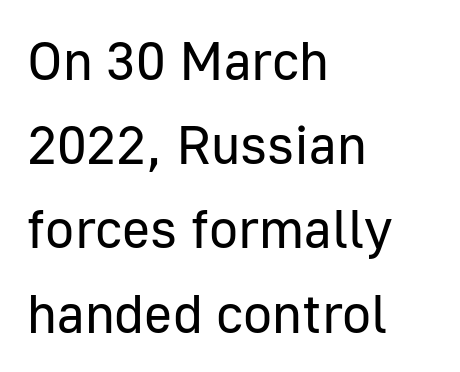
{"serif": "no", "italic": "no", "bold": "no", "weight": "regular", "width": "normal", "stroke_contrast": "low", "x_height": "medium", "monospaced": "no", "underline": "no", "align": "left", "line_spacing": "normal", "line_spacing_ratio": 1.56, "letter_spacing": "normal", "letter_spacing_em": 0.0, "glyph_px": 54}
